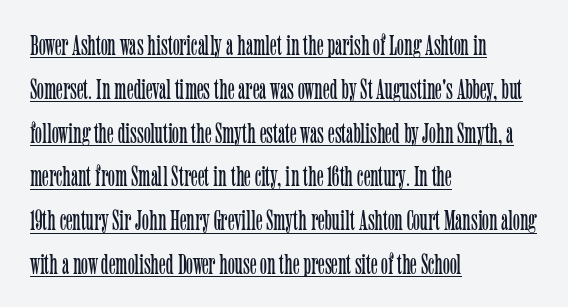
In terms of letterform style, serifs are clearly present. Designer's note — italics off, roman on. Heft: none added — not bold. The passage shown is typed in a proportional face where columns would drift. Between one letter and the next there's only the usual sliver of space. Students, observe the line beneath the letters — that is underlining.
